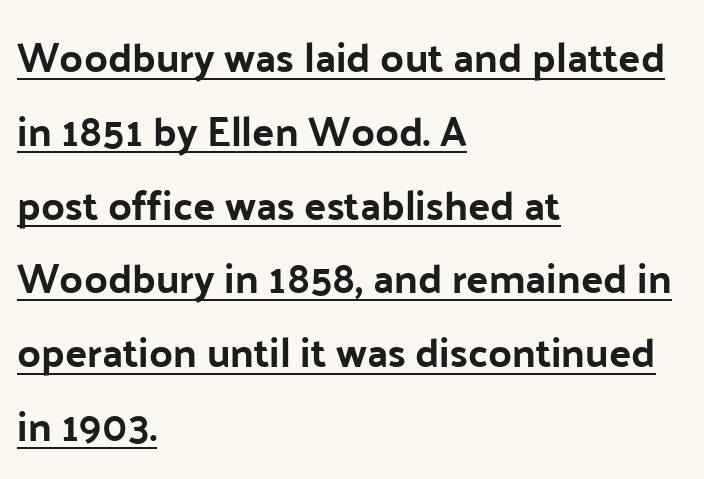
Q: Is the text italic (slanted)? A: No, it is upright.
Q: Is the typeface a serif or a sans-serif typeface? A: Sans-serif.
Q: Is the text underlined? A: Yes.
Q: How is the paragraph aligned? A: Left-aligned.
Q: Is the spacing between letters normal or unusually wide? A: Normal.
Q: Width (condensed, normal, or wide)? A: Normal.
Q: Stroke contrast? A: Low.
Q: x-height? A: Medium.
Q: Monospaced? A: No.
